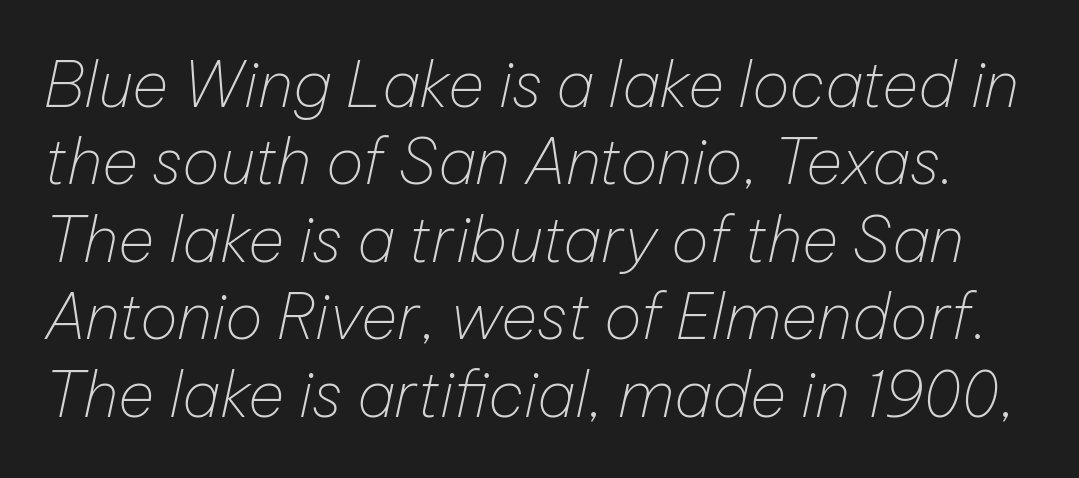
{"italic": "yes", "lean": "right", "slant_degrees": 12, "bold": "no", "weight": "thin", "width": "normal", "stroke_contrast": "low", "x_height": "medium", "monospaced": "no", "underline": "no", "line_spacing_ratio": 1.23, "letter_spacing": "normal", "letter_spacing_em": 0.0, "glyph_px": 63}
